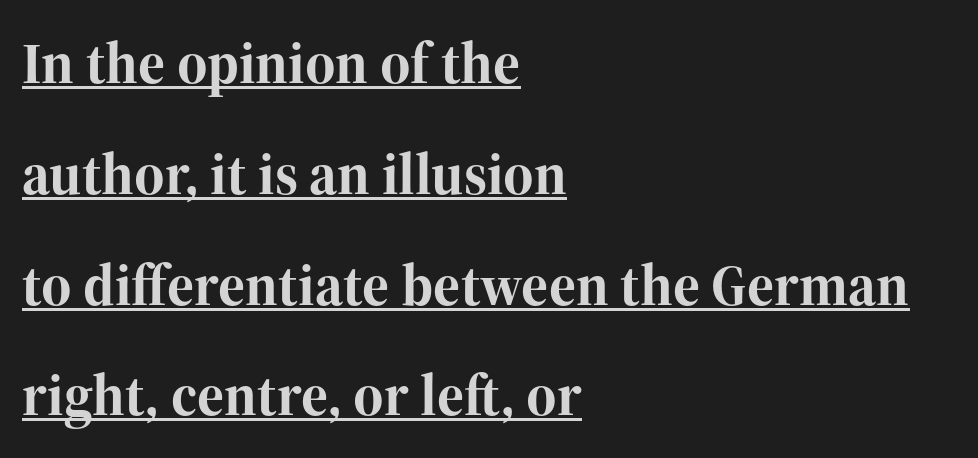
The glyphs have the mass of a bold cut. Summary of vertical rhythm: relaxed, with wide interline spacing. A typesetter would call this zero additional tracking. Looks like someone drew a line under every word here. You could not count columns in this text — the font is proportionally spaced. Each line starts at the same left margin while the right side varies.
